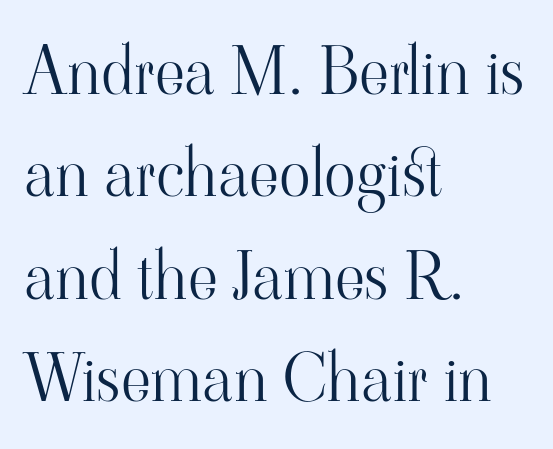
The image shows 66 px light serif type, upright; set left-aligned, normal line spacing (1.55x), normal letter spacing, not underlined; high stroke contrast and a small x-height.
